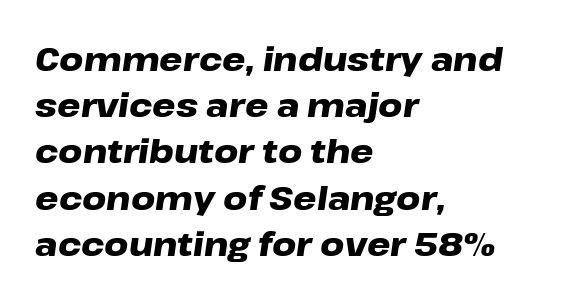
The image shows 33 px heavy, wide type, italic (leaning right); set left-aligned, normal line spacing (1.4x), normal letter spacing, not underlined; low stroke contrast and a medium x-height.
